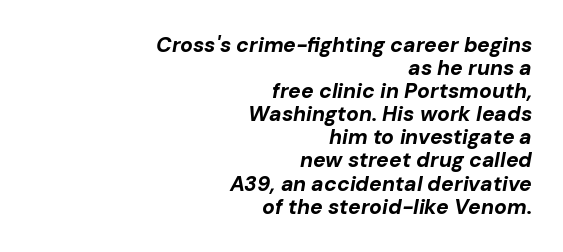
Q: Is the text bold? A: Yes.
Q: Is the text italic (slanted)? A: Yes, it leans right by about 10 degrees.
Q: Is the text underlined? A: No.
Q: How is the paragraph aligned? A: Right-aligned.
Q: Is the spacing between letters normal or unusually wide? A: Normal.
Q: Is the spacing between lines tight, normal or loose? A: Tight.
